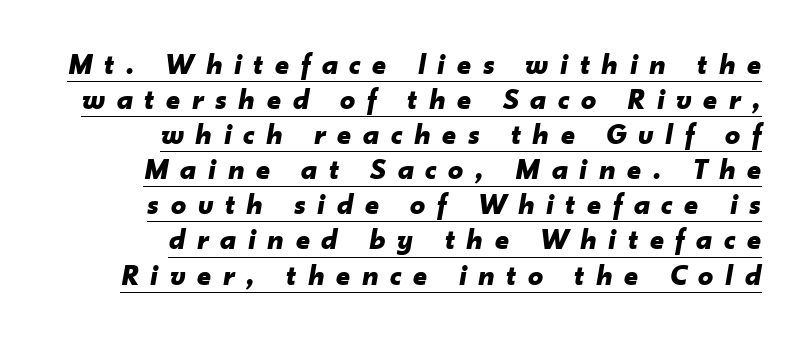
Here the designer chose a conventional face with non-uniform glyph widths. Look at the tracking — it's clearly loosened, letters drifting apart. The passage shown is emphatically bold. The words here are underlined.
